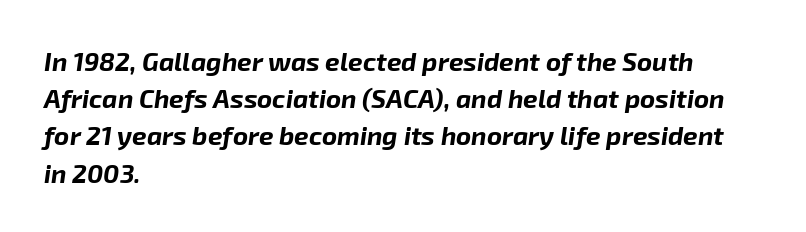
Q: Is the text bold? A: Yes.
Q: Is the text italic (slanted)? A: Yes, it leans right by about 8 degrees.
Q: Is the text underlined? A: No.
Q: How is the paragraph aligned? A: Left-aligned.
Q: Is the spacing between letters normal or unusually wide? A: Normal.
Q: Is the spacing between lines tight, normal or loose? A: Normal.
